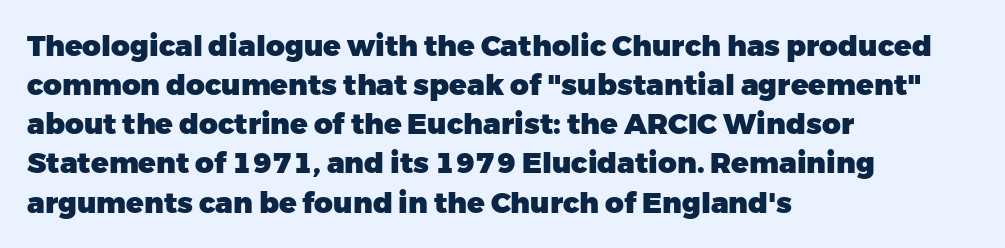
Q: Is the text bold? A: Yes.
Q: Is the text italic (slanted)? A: No, it is upright.
Q: Is the typeface a serif or a sans-serif typeface? A: Sans-serif.
Q: Is the text underlined? A: No.
Q: How is the paragraph aligned? A: Left-aligned.
Q: Is the spacing between letters normal or unusually wide? A: Normal.
Q: Is the spacing between lines tight, normal or loose? A: Normal.
Q: Width (condensed, normal, or wide)? A: Normal.
Q: Stroke contrast? A: Low.
Q: x-height? A: Medium.
Q: Monospaced? A: No.
